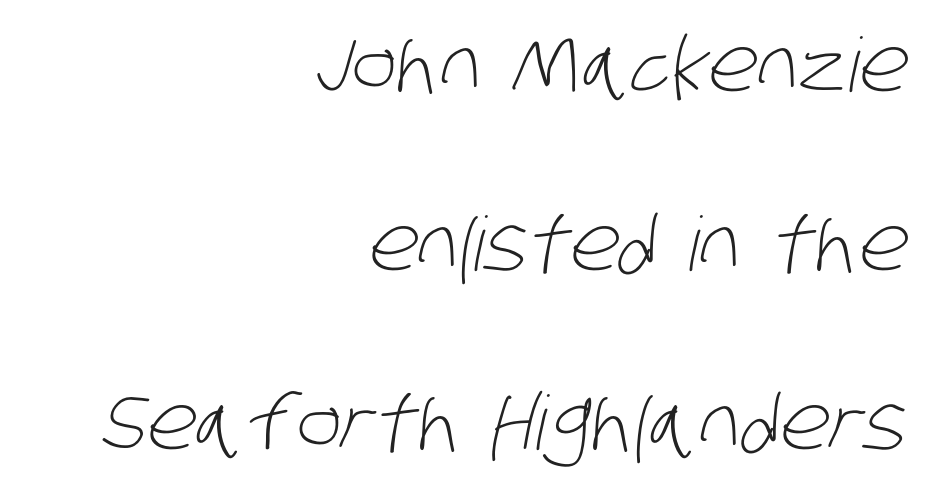
{"serif": "no", "bold": "no", "weight": "light", "width": "condensed", "stroke_contrast": "low", "x_height": "large", "monospaced": "no", "underline": "no", "align": "right", "line_spacing": "loose", "line_spacing_ratio": 2.39, "letter_spacing": "normal", "letter_spacing_em": 0.0, "glyph_px": 75}
